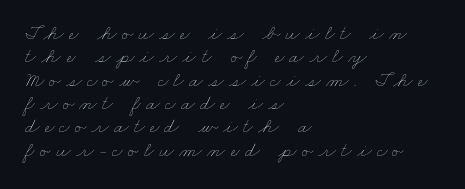
The image shows 21 px text type; set left-aligned, tight line spacing (1.11x), unusually wide letter spacing (+0.24 em), not underlined.
